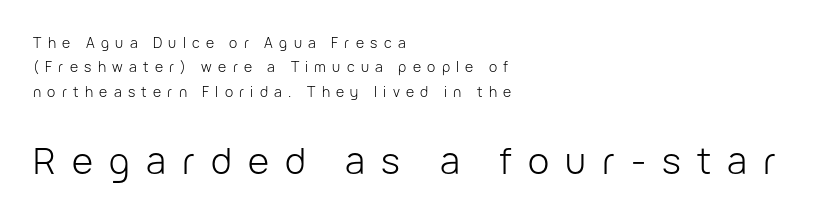
{"serif": "no", "italic": "no", "bold": "no", "weight": "light", "width": "normal", "stroke_contrast": "low", "x_height": "medium", "monospaced": "no", "underline": "no", "align": "left", "line_spacing_ratio": 1.74, "letter_spacing": "wide", "letter_spacing_em": 0.45, "larger_block": "second", "size_ratio": 2.57, "glyph_px": 36}
